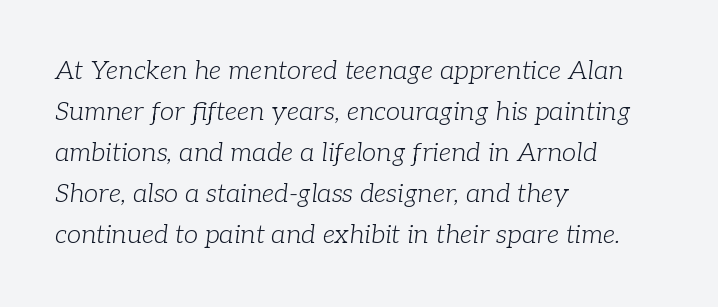
Leading: standard. Italic: yes, the glyphs are oblique. Is the type heavy? It reads as light-to-regular instead. The strip under each line holds only bare page. Glyph-to-glyph distance matches everyday printed text. The setting favours the left margin, as ordinary paragraphs usually do.
